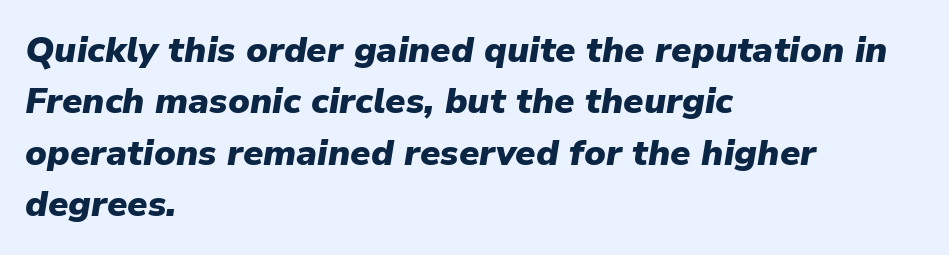
Q: Is the text bold? A: Yes.
Q: Is the text italic (slanted)? A: Yes, it leans right by about 9 degrees.
Q: Is the text underlined? A: No.
Q: How is the paragraph aligned? A: Left-aligned.
Q: Is the spacing between letters normal or unusually wide? A: Normal.
Q: Is the spacing between lines tight, normal or loose? A: Normal.
Q: Width (condensed, normal, or wide)? A: Normal.
Q: Stroke contrast? A: Low.
Q: x-height? A: Medium.
Q: Monospaced? A: No.
